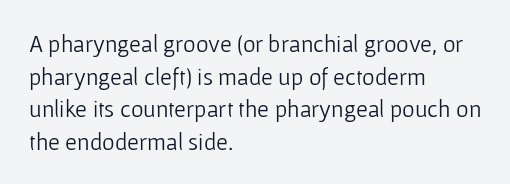
{"italic": "no", "bold": "no", "underline": "no", "align": "left", "line_spacing": "normal", "line_spacing_ratio": 1.36, "letter_spacing": "normal", "letter_spacing_em": 0.0, "glyph_px": 24}
